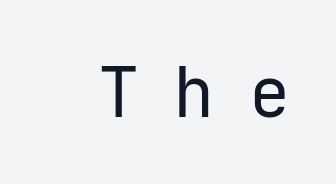
Q: Is the text bold? A: No.
Q: Is the text italic (slanted)? A: No, it is upright.
Q: Is the typeface a serif or a sans-serif typeface? A: Sans-serif.
Q: Is the text underlined? A: No.
Q: Is the spacing between letters normal or unusually wide? A: Unusually wide.
Q: Width (condensed, normal, or wide)? A: Normal.
Q: Stroke contrast? A: Low.
Q: x-height? A: Medium.
